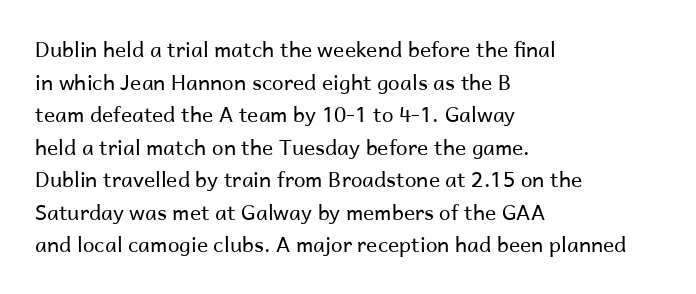
The image shows 21 px text type, upright; set left-aligned, normal line spacing (1.55x), normal letter spacing, not underlined.
